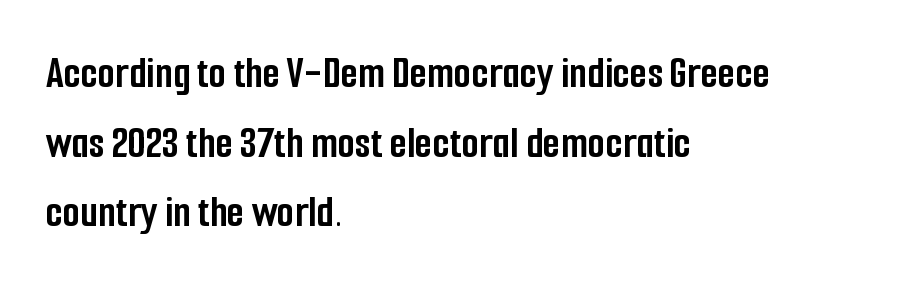
Normally led — the rows are evenly, conventionally spaced. I'd call this a sans setting — the letters go barefoot. This sample has the flowing, uneven cadence of proportional lettering. Italic: no, the glyphs are upright roman. Each word holds together tightly as a unit, with standard inter-letter gaps. Compared with an ordinary text face, these strokes are far heavier — a full bold.
